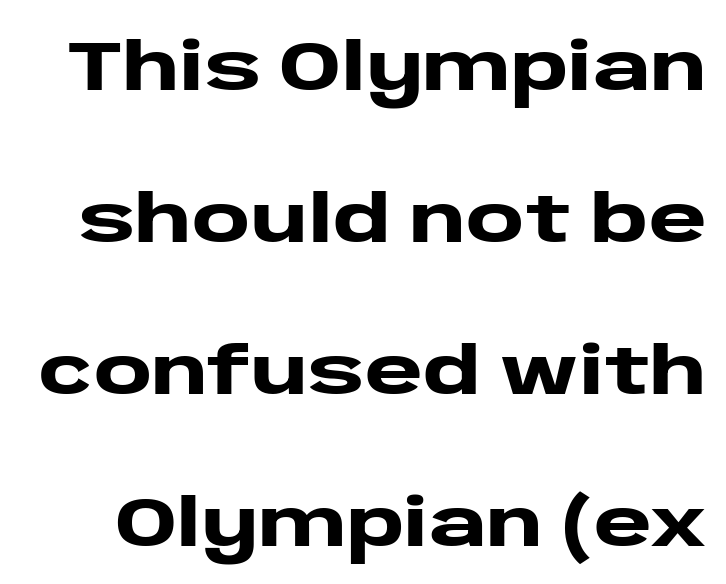
The image shows 70 px heavy, wide sans-serif type, upright; set loose line spacing (2.17x), normal letter spacing, not underlined; low stroke contrast and a large x-height.
